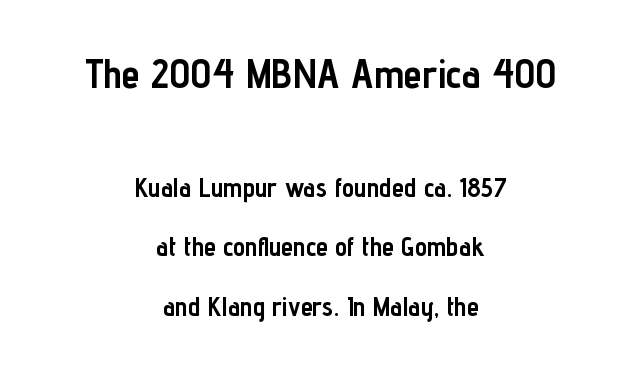
This sample uses plain, unmodified letter spacing. Proportional: the letters do not fall into vertical columns. Notice how thick the strokes are: this is what a full bold looks like. If you drew a line through each stem, it would be perfectly vertical.
